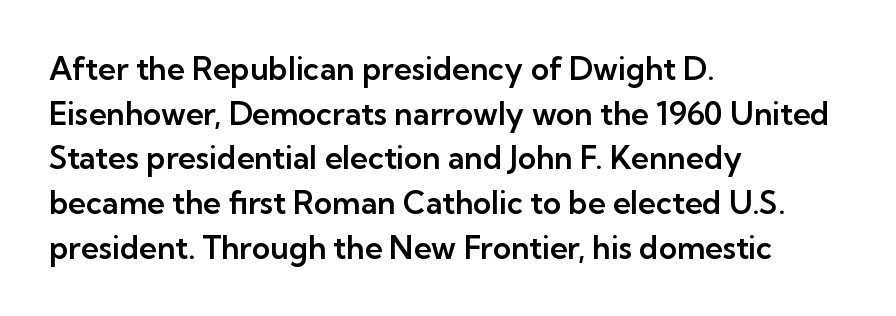
{"serif": "no", "italic": "no", "width": "normal", "stroke_contrast": "low", "x_height": "medium", "monospaced": "no", "underline": "no", "align": "left", "line_spacing": "normal", "line_spacing_ratio": 1.44, "letter_spacing": "normal", "letter_spacing_em": 0.0, "glyph_px": 31}
